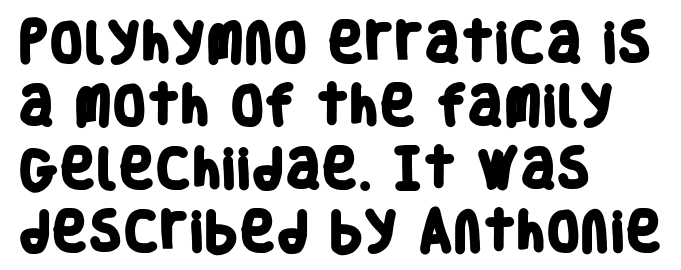
The image shows 44 px heavy, condensed sans-serif type; set left-aligned, normal line spacing (1.43x), normal letter spacing, not underlined; low stroke contrast and a large x-height.
